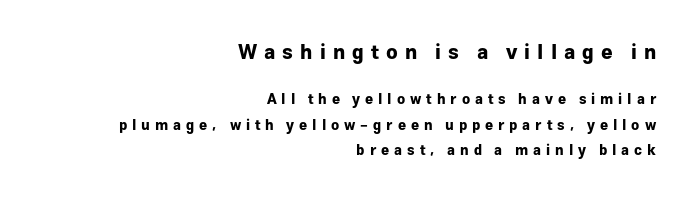
Q: Is the text bold? A: Yes.
Q: Is the text italic (slanted)? A: No, it is upright.
Q: Is the text underlined? A: No.
Q: How is the paragraph aligned? A: Right-aligned.
Q: Is the spacing between letters normal or unusually wide? A: Unusually wide.
Q: Which block of text is set in a larger size, the first (top) or the second (bottom)? A: The first (top) one.
